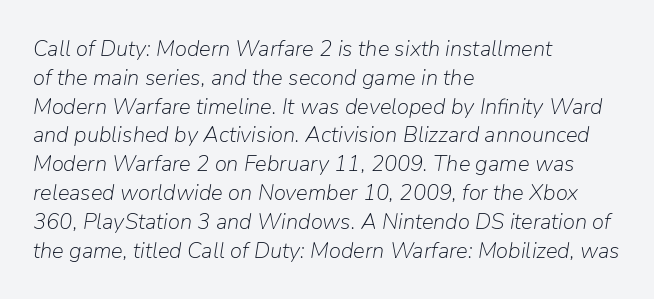
{"italic": "yes", "lean": "right", "slant_degrees": 9, "bold": "no", "underline": "no", "align": "left", "line_spacing": "normal", "line_spacing_ratio": 1.31, "letter_spacing": "normal", "letter_spacing_em": 0.0, "glyph_px": 22}
